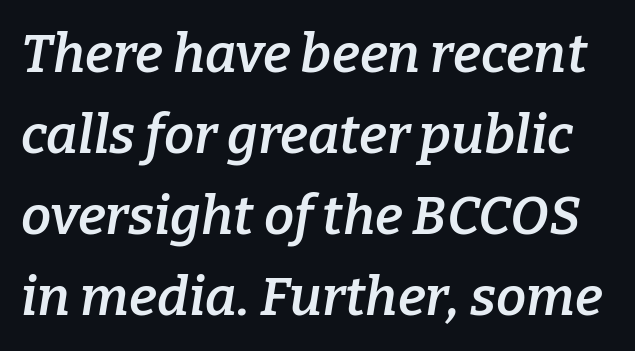
This sample has the flowing, uneven cadence of proportional lettering. Horizontal bands of white between lines are of average thickness. Strokes here are thickened, but only to semibold level. This sample uses plain, unmodified letter spacing. In terms of posture, this sample is oblique. Are there feet on the stems? There are — it's a serif.
